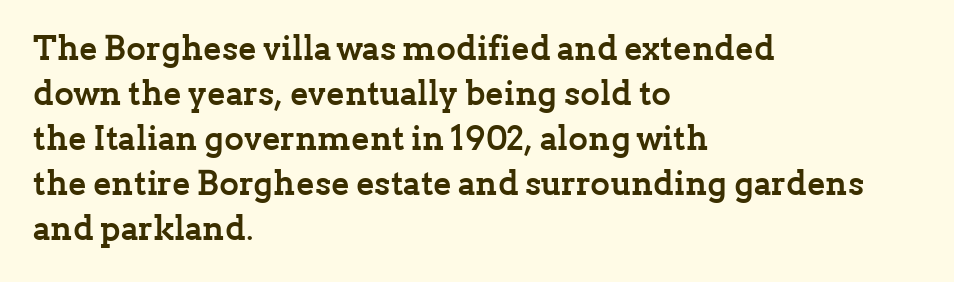
The image shows 34 px semibold serif type, upright; set left-aligned, normal line spacing (1.32x), normal letter spacing, not underlined; low stroke contrast and a medium x-height.
